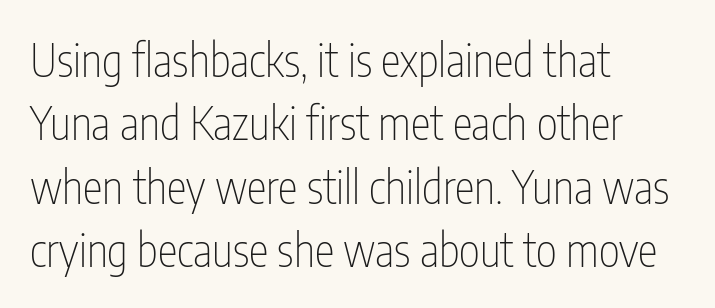
Q: Is the text bold? A: No.
Q: Is the text italic (slanted)? A: No, it is upright.
Q: Is the typeface a serif or a sans-serif typeface? A: Sans-serif.
Q: Is the text underlined? A: No.
Q: How is the paragraph aligned? A: Left-aligned.
Q: Is the spacing between letters normal or unusually wide? A: Normal.
Q: Is the spacing between lines tight, normal or loose? A: Normal.
Q: Width (condensed, normal, or wide)? A: Condensed.
Q: Stroke contrast? A: Low.
Q: x-height? A: Medium.
Q: Monospaced? A: No.
